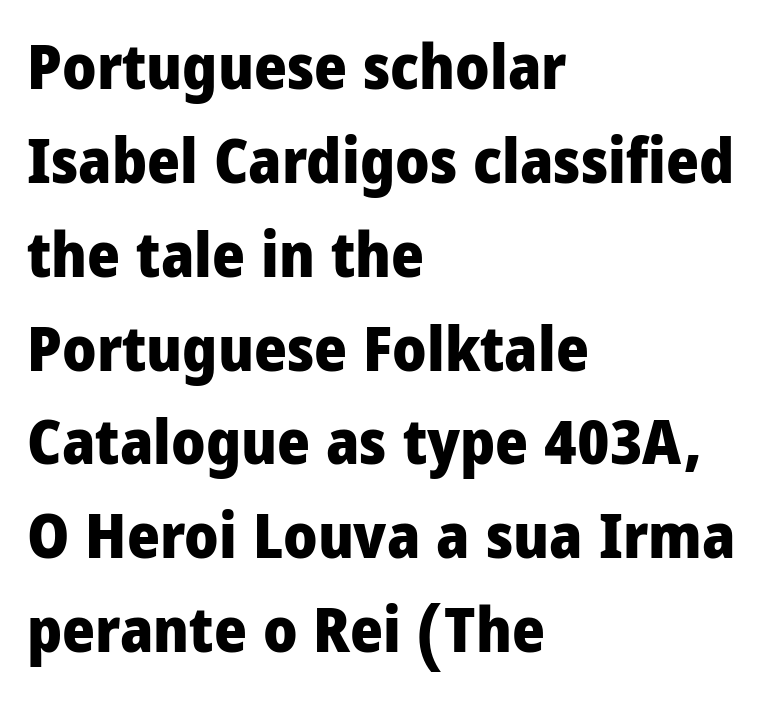
Q: Is the text bold? A: Yes.
Q: Is the text italic (slanted)? A: No, it is upright.
Q: Is the typeface a serif or a sans-serif typeface? A: Sans-serif.
Q: Is the text underlined? A: No.
Q: How is the paragraph aligned? A: Left-aligned.
Q: Is the spacing between letters normal or unusually wide? A: Normal.
Q: Is the spacing between lines tight, normal or loose? A: Normal.
Q: Width (condensed, normal, or wide)? A: Condensed.
Q: Stroke contrast? A: Low.
Q: x-height? A: Large.
Q: Monospaced? A: No.
